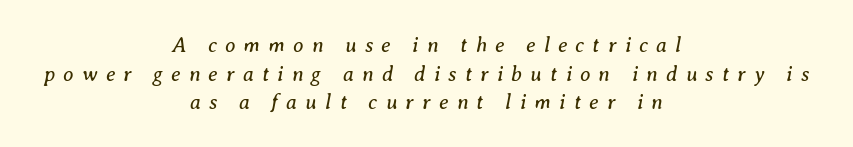
Type without underlining. The lettering tilts uniformly, giving the passage an italic look. Students, observe: this is what conventionally led text looks like. The face used here is rendered with a markedly widened letterfit.
